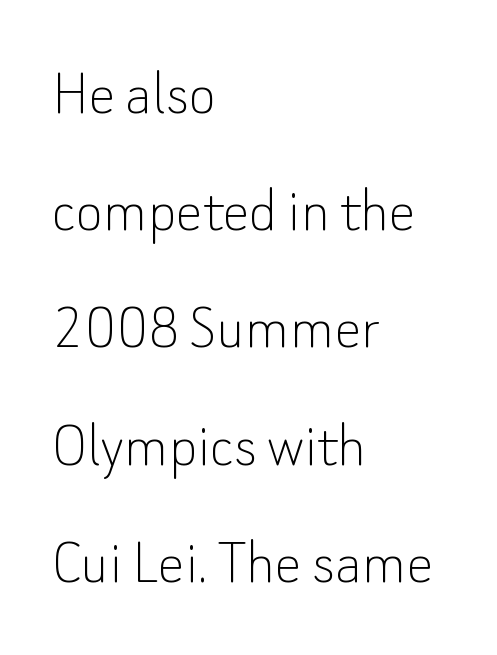
The image shows 67 px thin sans-serif type, upright; set left-aligned, line spacing 1.75x, normal letter spacing, not underlined; low stroke contrast and a small x-height.
